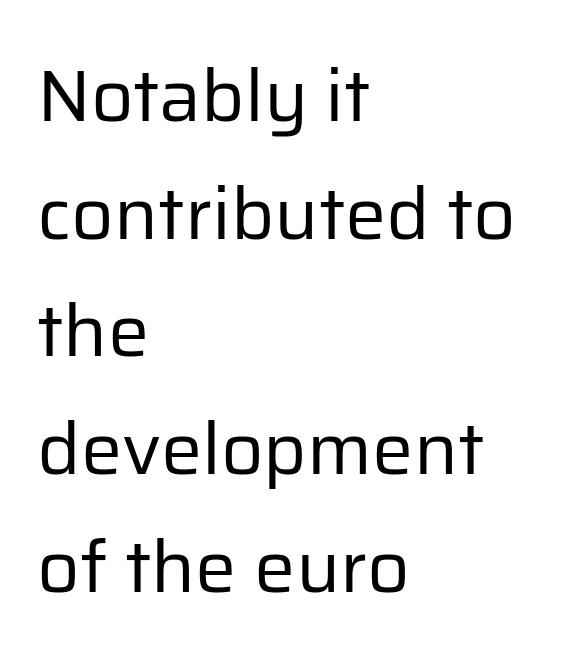
{"serif": "no", "italic": "no", "bold": "no", "weight": "regular", "width": "normal", "stroke_contrast": "low", "x_height": "medium", "monospaced": "no", "underline": "no", "align": "left", "line_spacing": "normal", "line_spacing_ratio": 1.59, "letter_spacing": "normal", "letter_spacing_em": 0.0, "glyph_px": 74}
